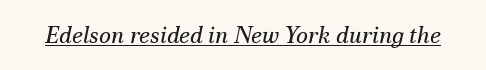
{"italic": "yes", "lean": "right", "slant_degrees": 12, "bold": "no", "underline": "yes", "letter_spacing": "normal", "letter_spacing_em": 0.0, "glyph_px": 23}
